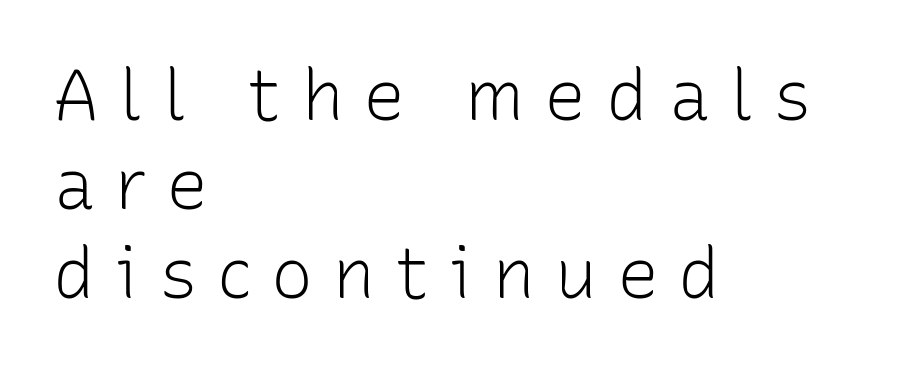
{"serif": "no", "italic": "no", "bold": "no", "weight": "light", "width": "normal", "stroke_contrast": "low", "x_height": "medium", "monospaced": "no", "underline": "no", "align": "left", "line_spacing": "normal", "line_spacing_ratio": 1.27, "letter_spacing": "wide", "letter_spacing_em": 0.28, "glyph_px": 70}
